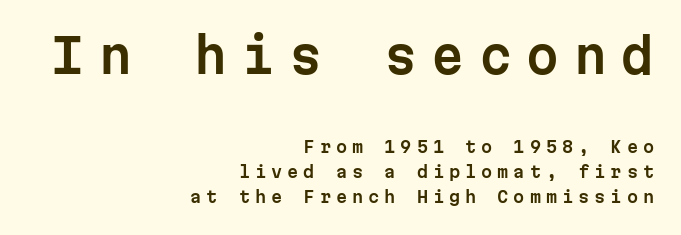
{"serif": "no", "italic": "no", "width": "normal", "stroke_contrast": "low", "x_height": "medium", "monospaced": "yes", "underline": "no", "align": "right", "line_spacing": "normal", "line_spacing_ratio": 1.55, "letter_spacing": "wide", "letter_spacing_em": 0.31, "larger_block": "first", "size_ratio": 2.94, "glyph_px": 47}
